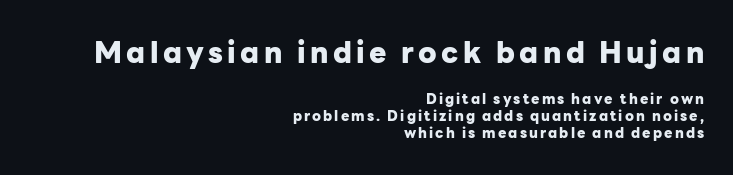
Q: Is the text bold? A: Yes.
Q: Is the text italic (slanted)? A: No, it is upright.
Q: Is the typeface a serif or a sans-serif typeface? A: Sans-serif.
Q: Is the text underlined? A: No.
Q: How is the paragraph aligned? A: Right-aligned.
Q: Which block of text is set in a larger size, the first (top) or the second (bottom)? A: The first (top) one.
Q: Width (condensed, normal, or wide)? A: Normal.
Q: Stroke contrast? A: Low.
Q: x-height? A: Medium.
Q: Monospaced? A: No.
